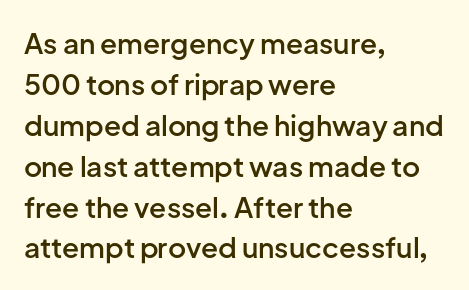
Bold? Not quite — semibold, heavier than regular but stopping short. This rendering features lettering with no underline. How are the letters spaced? Ordinarily, with no added tracking. Leading matches the norm, producing a regular column. You could not count columns in this text — the font is proportionally spaced. These lines are set flush left with a ragged right edge.
